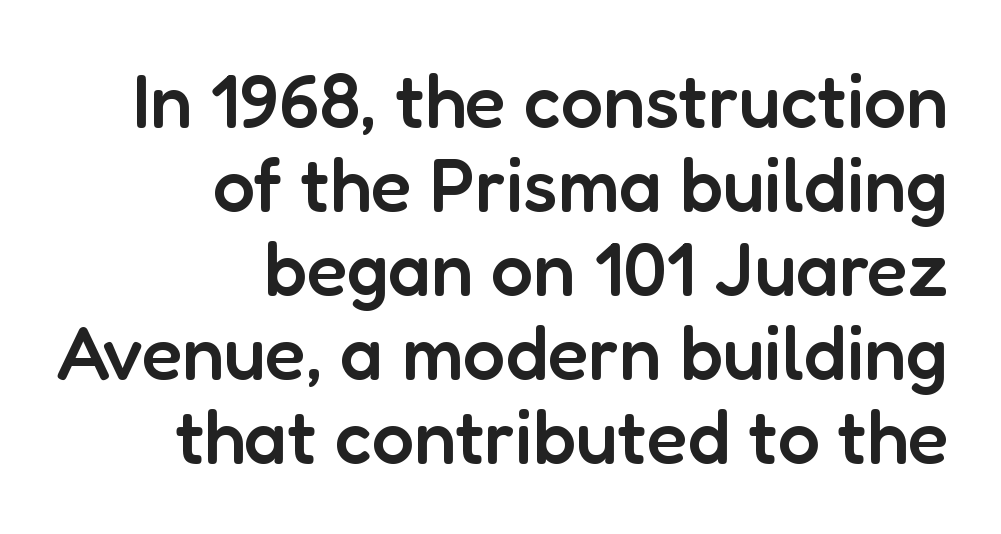
{"serif": "no", "italic": "no", "bold": "semi", "weight": "semibold", "width": "normal", "stroke_contrast": "low", "x_height": "medium", "monospaced": "no", "underline": "no", "align": "right", "line_spacing": "tight", "line_spacing_ratio": 1.12, "letter_spacing": "normal", "letter_spacing_em": 0.0, "glyph_px": 75}
